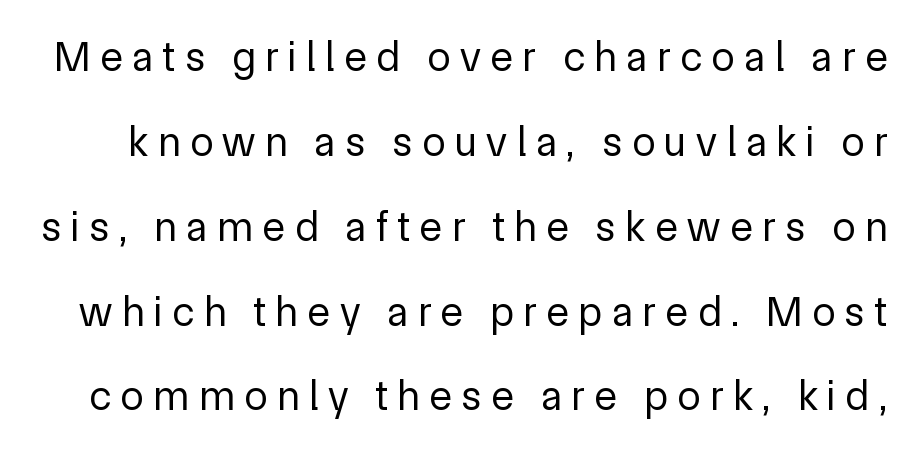
Unlike italic type, these characters show no tilt at all. Each stroke keeps to a modest, everyday thickness or less. Each word looks stretched out because of the extra space between its letters. Classification — sans serif. You could not count columns in this text — the font is proportionally spaced. Underlining? Definitely not there.
